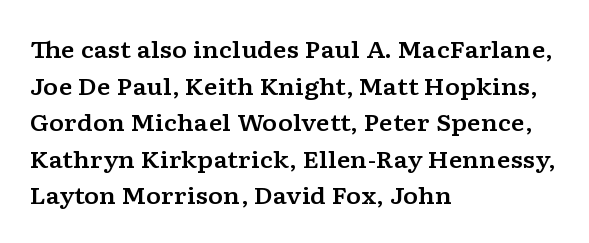
{"italic": "no", "underline": "no", "align": "left", "line_spacing": "normal", "line_spacing_ratio": 1.59, "letter_spacing": "normal", "letter_spacing_em": 0.0, "glyph_px": 23}
